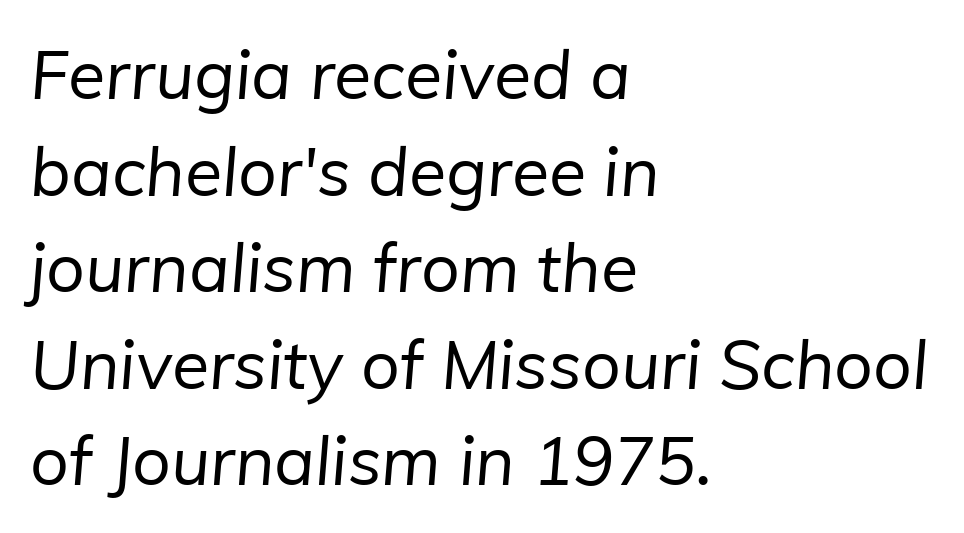
{"serif": "no", "bold": "no", "weight": "regular", "width": "normal", "stroke_contrast": "low", "x_height": "medium", "monospaced": "no", "underline": "no", "align": "left", "line_spacing": "normal", "line_spacing_ratio": 1.42, "letter_spacing": "normal", "letter_spacing_em": 0.0, "glyph_px": 68}
